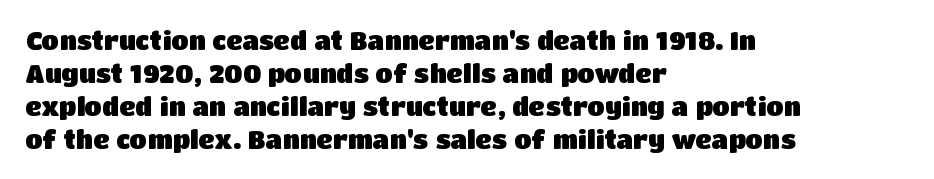
The image shows 25 px bold type, upright; set left-aligned, normal line spacing (1.32x), normal letter spacing, not underlined.
